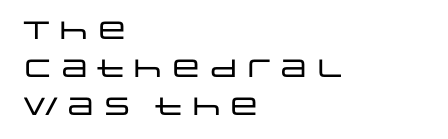
Q: Is the text italic (slanted)? A: No, it is upright.
Q: Is the text underlined? A: No.
Q: How is the paragraph aligned? A: Left-aligned.
Q: Is the spacing between letters normal or unusually wide? A: Normal.
Q: Is the spacing between lines tight, normal or loose? A: Normal.
